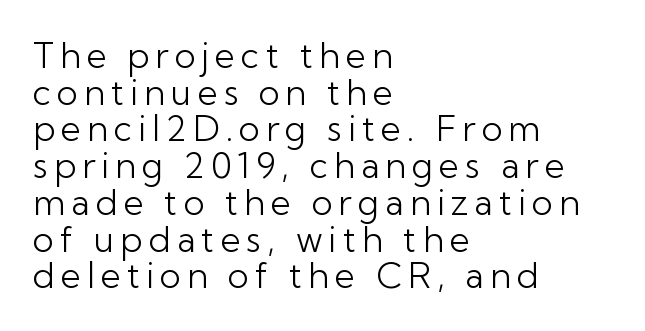
This is sans-serif lettering, the kind often seen on screens and signage. Does the copy run flush right? No — it runs flush left. The glyphs are unaccompanied by any horizontal stroke below them. The letters look calm and open, with moderate or lighter stems. Character widths vary here, with narrow letters taking less room than wide ones. How would I describe the line gaps? Narrow and economical.
